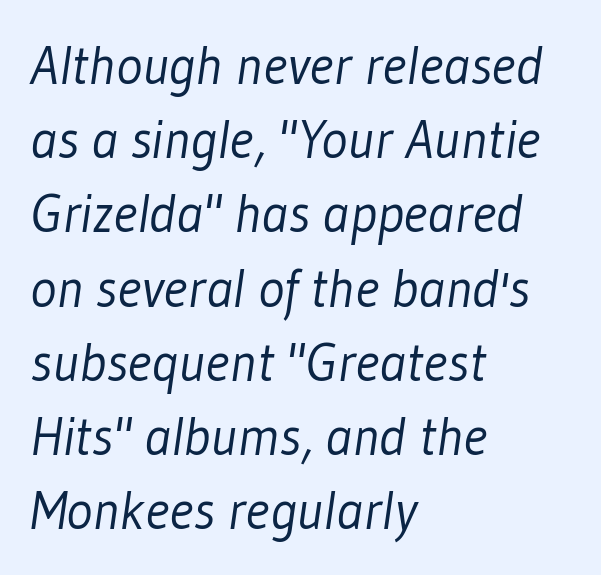
{"serif": "no", "bold": "no", "weight": "light", "width": "condensed", "stroke_contrast": "low", "x_height": "medium", "monospaced": "no", "underline": "no", "align": "left", "line_spacing": "normal", "line_spacing_ratio": 1.35, "letter_spacing": "normal", "letter_spacing_em": 0.0, "glyph_px": 55}
